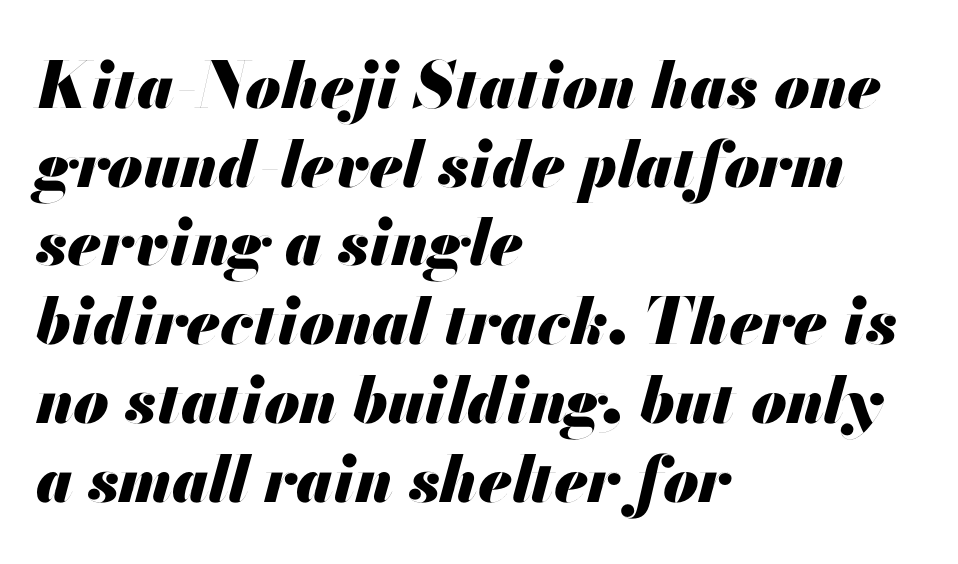
The image shows 64 px heavy type, italic (leaning right); set left-aligned, line spacing 1.23x, normal letter spacing, not underlined; medium stroke contrast and a small x-height.
